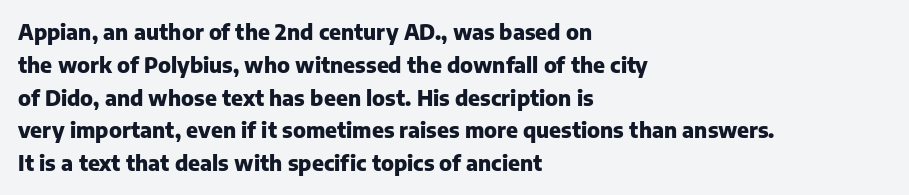
The image shows 21 px bold type, upright; set left-aligned, normal line spacing (1.56x), normal letter spacing, not underlined.
